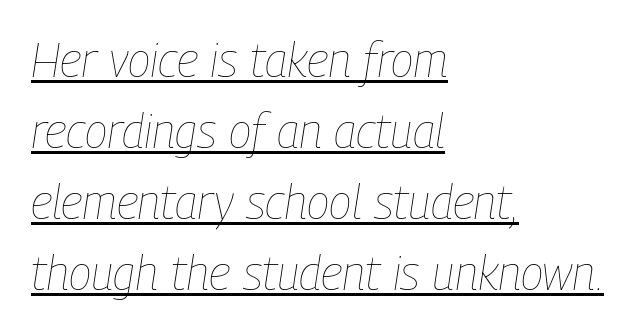
The image shows 47 px thin, condensed type, italic (leaning right); set left-aligned, normal line spacing (1.51x), normal letter spacing, underlined; low stroke contrast and a medium x-height.
